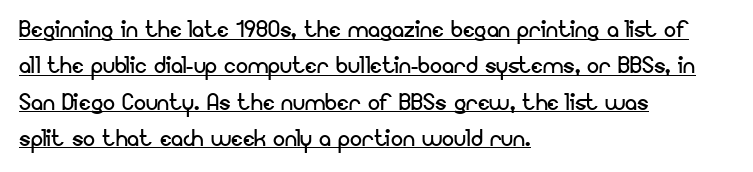
The image shows 30 px regular-weight sans-serif type, upright; set left-aligned, line spacing 1.21x, normal letter spacing, underlined; low stroke contrast and a small x-height.
